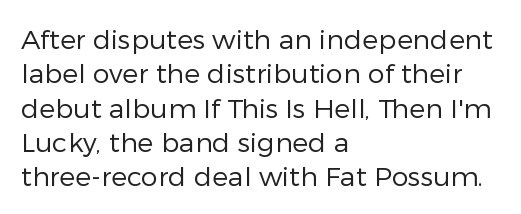
Q: Is the text bold? A: No.
Q: Is the text italic (slanted)? A: No, it is upright.
Q: Is the text underlined? A: No.
Q: How is the paragraph aligned? A: Left-aligned.
Q: Is the spacing between letters normal or unusually wide? A: Normal.
Q: Is the spacing between lines tight, normal or loose? A: Normal.
